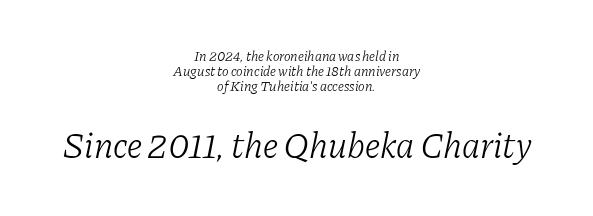
{"serif": "yes", "italic": "yes", "lean": "right", "slant_degrees": 11, "bold": "no", "weight": "light", "width": "normal", "stroke_contrast": "low", "x_height": "medium", "monospaced": "no", "underline": "no", "align": "center", "line_spacing": "tight", "line_spacing_ratio": 1.06, "letter_spacing": "normal", "letter_spacing_em": 0.0, "larger_block": "second", "size_ratio": 2.57, "glyph_px": 36}
